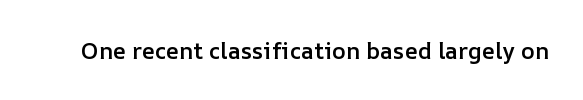
{"italic": "no", "bold": "semi", "underline": "no", "letter_spacing": "normal", "letter_spacing_em": 0.0, "glyph_px": 23}
